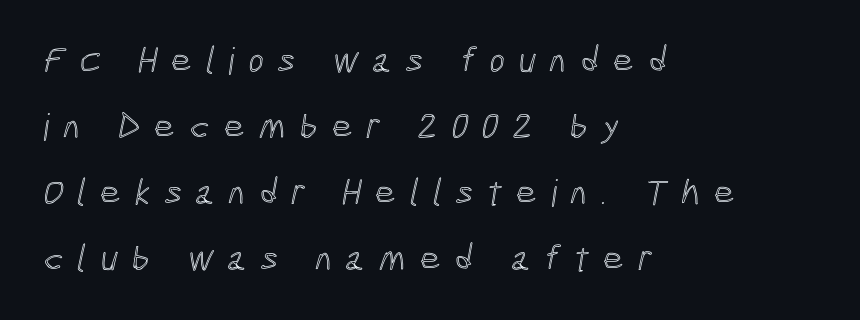
{"width": "condensed", "x_height": "medium", "monospaced": "no", "underline": "no", "align": "left", "line_spacing_ratio": 1.78, "letter_spacing": "wide", "letter_spacing_em": 0.37, "glyph_px": 37}
